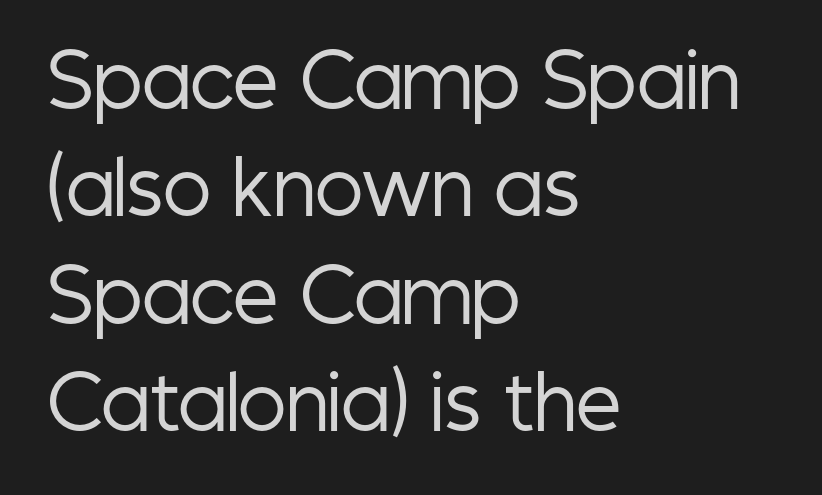
The image shows 72 px regular-weight, condensed sans-serif type, upright; set left-aligned, normal line spacing (1.49x), normal letter spacing, not underlined; low stroke contrast and a medium x-height.
